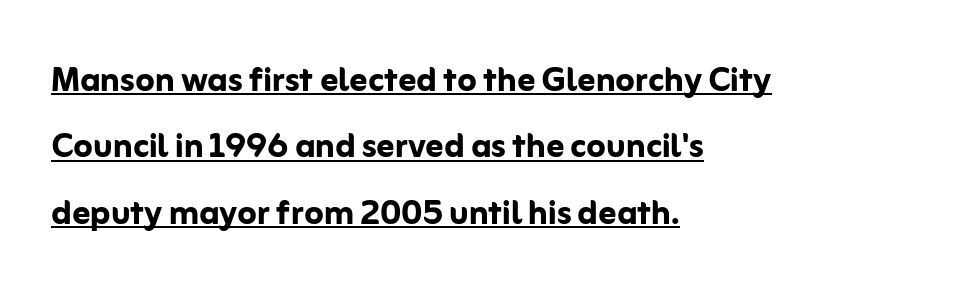
The lines are quadded left. These lines were composed using upright roman letters. I'd call this a sans setting — the letters go barefoot. Is this a fixed-width face? No — the glyphs have proportional, varying widths. The glyphs have the mass of a bold cut.
